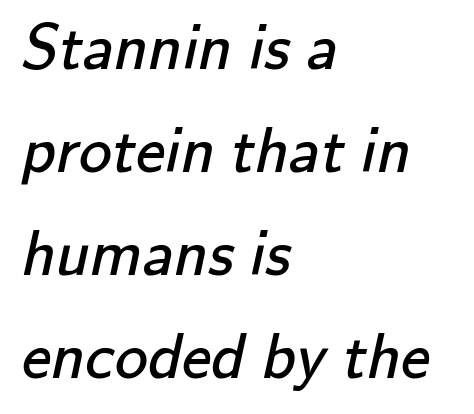
The image shows 66 px regular-weight sans-serif type; set left-aligned, normal line spacing (1.56x), normal letter spacing, not underlined; low stroke contrast and a small x-height.
